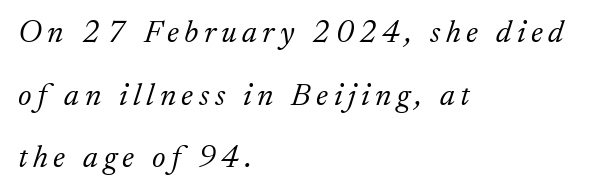
Q: Is the text bold? A: No.
Q: Is the text italic (slanted)? A: Yes, it leans right by about 17 degrees.
Q: Is the typeface a serif or a sans-serif typeface? A: Serif.
Q: Is the text underlined? A: No.
Q: How is the paragraph aligned? A: Left-aligned.
Q: Is the spacing between lines tight, normal or loose? A: Loose.
Q: Width (condensed, normal, or wide)? A: Normal.
Q: Stroke contrast? A: Low.
Q: x-height? A: Small.
Q: Monospaced? A: No.
